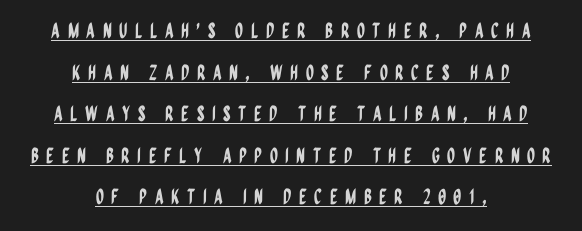
Q: Is the text italic (slanted)? A: No, it is upright.
Q: Is the text underlined? A: Yes.
Q: How is the paragraph aligned? A: Centered.
Q: Is the spacing between letters normal or unusually wide? A: Unusually wide.
Q: Is the spacing between lines tight, normal or loose? A: Loose.
